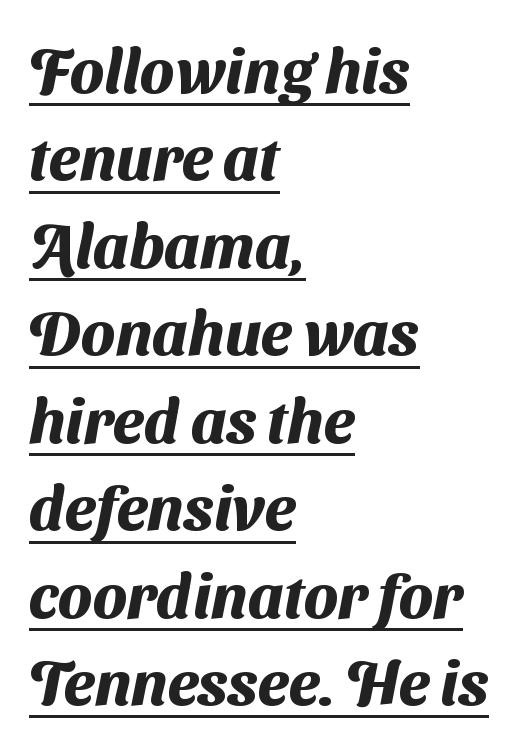
Q: Is the text bold? A: Yes.
Q: Is the typeface a serif or a sans-serif typeface? A: Sans-serif.
Q: Is the text underlined? A: Yes.
Q: How is the paragraph aligned? A: Left-aligned.
Q: Is the spacing between letters normal or unusually wide? A: Normal.
Q: Is the spacing between lines tight, normal or loose? A: Normal.
Q: Width (condensed, normal, or wide)? A: Normal.
Q: Stroke contrast? A: Medium.
Q: x-height? A: Medium.
Q: Monospaced? A: No.
